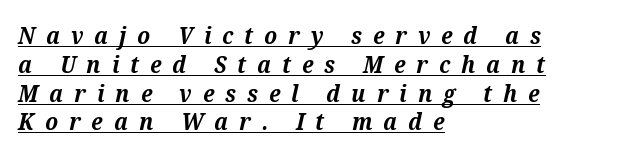
{"italic": "yes", "lean": "right", "slant_degrees": 12, "bold": "yes", "underline": "yes", "align": "left", "line_spacing_ratio": 1.2, "letter_spacing": "wide", "letter_spacing_em": 0.46, "glyph_px": 24}
